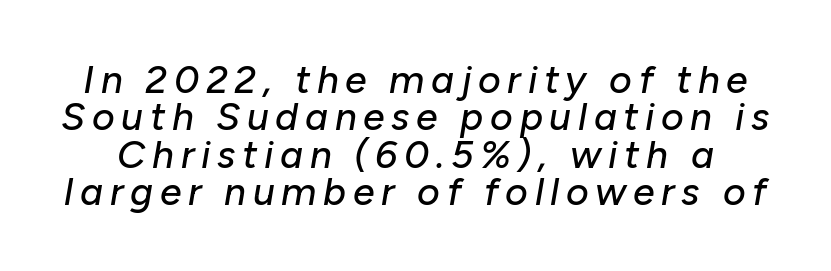
The image shows 39 px text type, italic (leaning right); set tight line spacing (0.96x), not underlined; low stroke contrast and a medium x-height.
